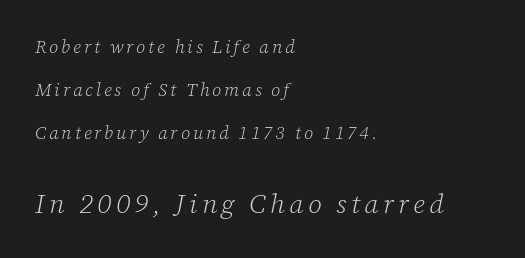
Summary of vertical rhythm: relaxed, with wide interline spacing. If you drew a line through each stem, it would be angled. Visually, the bottom section dominates because its glyphs are scaled up. The typesetting does not lean heavy: it is not bold. These lines are set flush left with a ragged right edge. The zone under the glyphs is completely vacant.
